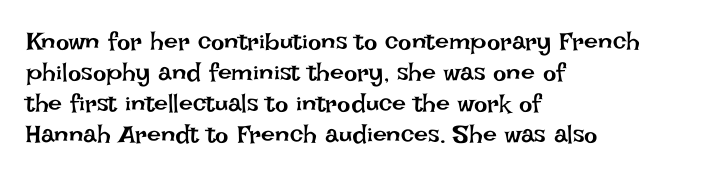
Q: Is the text bold? A: No.
Q: Is the text italic (slanted)? A: No, it is upright.
Q: Is the text underlined? A: No.
Q: How is the paragraph aligned? A: Left-aligned.
Q: Is the spacing between letters normal or unusually wide? A: Normal.
